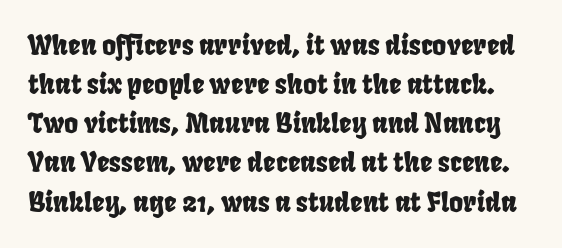
The image shows 27 px text type; set normal line spacing (1.45x), normal letter spacing, not underlined.
